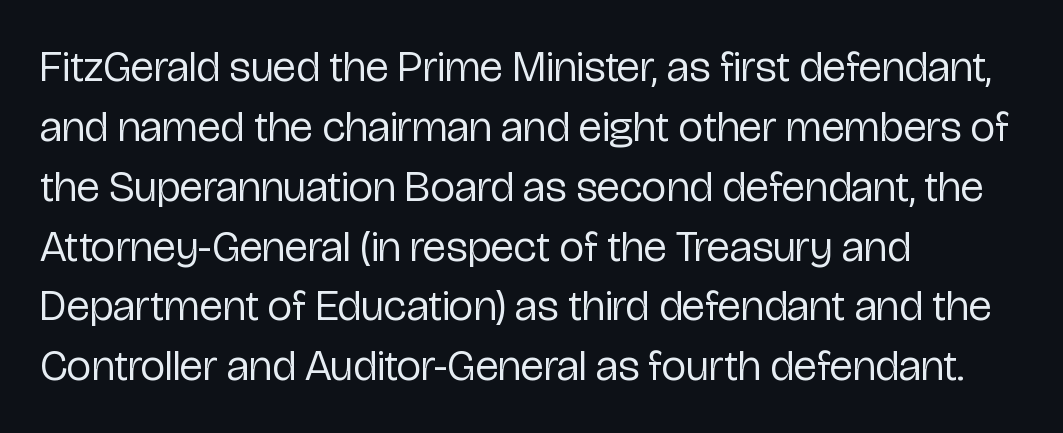
{"serif": "no", "italic": "no", "bold": "no", "weight": "regular", "width": "condensed", "stroke_contrast": "low", "x_height": "medium", "monospaced": "no", "underline": "no", "align": "left", "line_spacing": "normal", "line_spacing_ratio": 1.36, "letter_spacing": "normal", "letter_spacing_em": 0.0, "glyph_px": 44}
